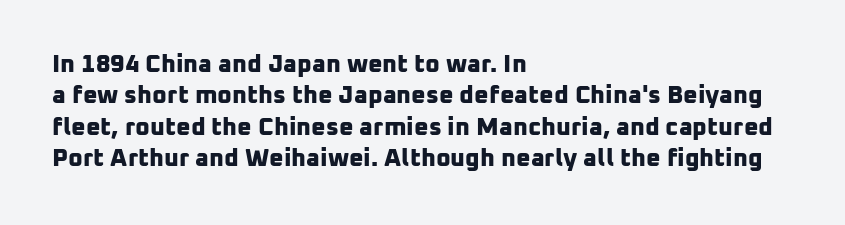
Q: Is the text bold? A: Yes.
Q: Is the text underlined? A: No.
Q: How is the paragraph aligned? A: Left-aligned.
Q: Is the spacing between letters normal or unusually wide? A: Normal.
Q: Is the spacing between lines tight, normal or loose? A: Normal.
